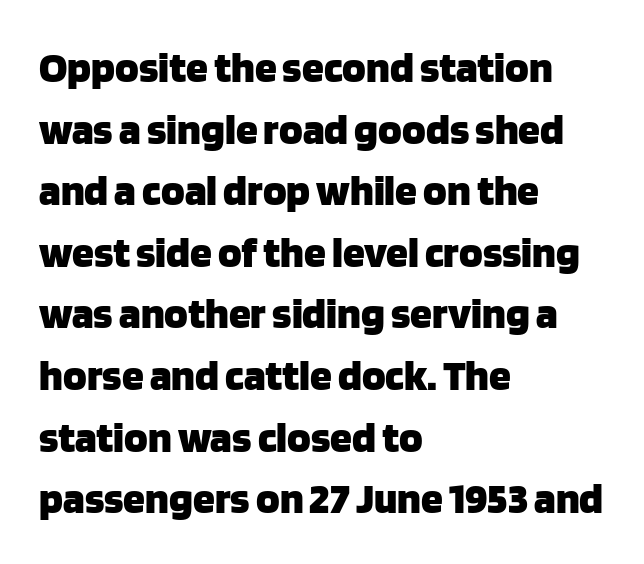
{"serif": "no", "italic": "no", "bold": "yes", "weight": "heavy", "width": "normal", "stroke_contrast": "low", "x_height": "large", "monospaced": "no", "underline": "no", "align": "left", "line_spacing": "normal", "line_spacing_ratio": 1.4, "letter_spacing": "normal", "letter_spacing_em": 0.0, "glyph_px": 44}
